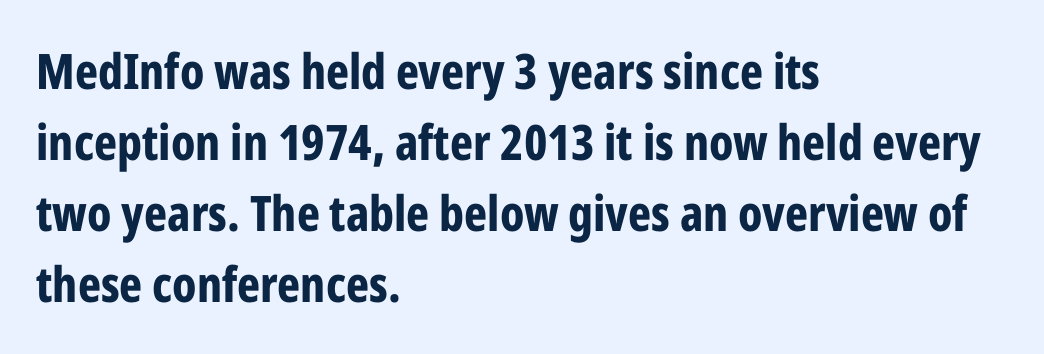
Q: Is the text bold? A: Yes.
Q: Is the text italic (slanted)? A: No, it is upright.
Q: Is the typeface a serif or a sans-serif typeface? A: Sans-serif.
Q: Is the text underlined? A: No.
Q: How is the paragraph aligned? A: Left-aligned.
Q: Is the spacing between letters normal or unusually wide? A: Normal.
Q: Is the spacing between lines tight, normal or loose? A: Normal.
Q: Width (condensed, normal, or wide)? A: Condensed.
Q: Stroke contrast? A: Low.
Q: x-height? A: Medium.
Q: Monospaced? A: No.
